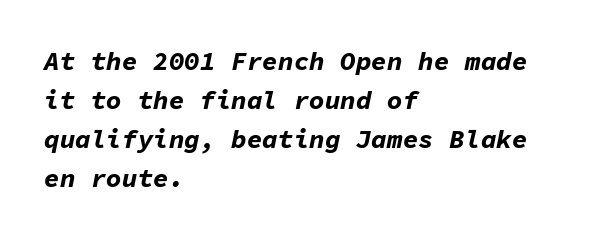
{"italic": "yes", "lean": "right", "slant_degrees": 11, "bold": "yes", "underline": "no", "align": "left", "line_spacing": "normal", "line_spacing_ratio": 1.5, "letter_spacing": "normal", "letter_spacing_em": 0.0, "glyph_px": 26}
